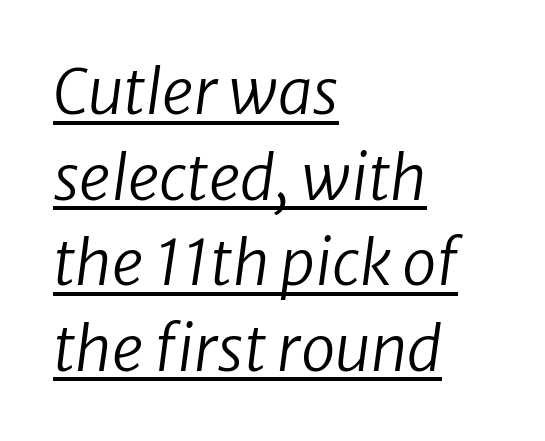
The whole block is typeset with a tilt. Observe the ordinary spacing: letters are neighbours, not strangers. Reading down the column, the eye jumps a familiar distance to each next line. This is underlined copy, the kind a proofreader might mark for attention. Is the stroke heavy? The answer is a plain regular-or-lighter.
